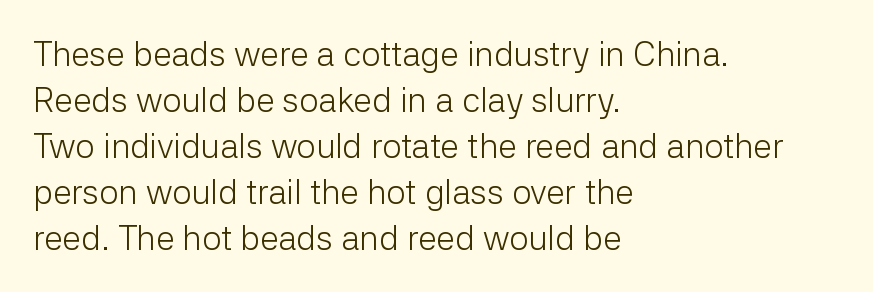
Q: Is the text bold? A: No.
Q: Is the text italic (slanted)? A: No, it is upright.
Q: Is the typeface a serif or a sans-serif typeface? A: Sans-serif.
Q: Is the text underlined? A: No.
Q: How is the paragraph aligned? A: Left-aligned.
Q: Is the spacing between letters normal or unusually wide? A: Normal.
Q: Is the spacing between lines tight, normal or loose? A: Normal.
Q: Width (condensed, normal, or wide)? A: Normal.
Q: Stroke contrast? A: Low.
Q: x-height? A: Medium.
Q: Monospaced? A: No.
